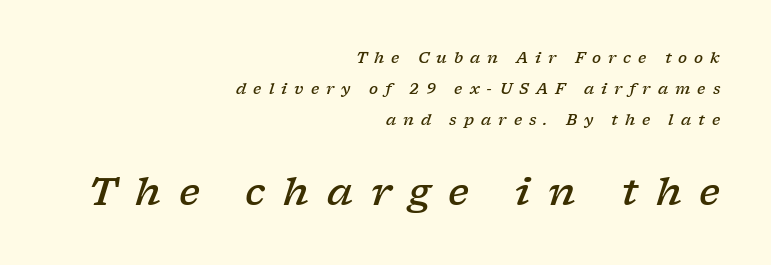
{"serif": "yes", "italic": "yes", "lean": "right", "slant_degrees": 17, "bold": "semi", "weight": "semibold", "width": "wide", "stroke_contrast": "low", "x_height": "medium", "monospaced": "no", "underline": "no", "align": "right", "line_spacing": "loose", "line_spacing_ratio": 2.08, "letter_spacing": "wide", "letter_spacing_em": 0.47, "larger_block": "second", "size_ratio": 2.53, "glyph_px": 38}
